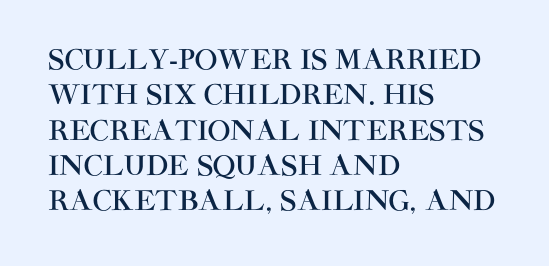
Interline gaps are of average width in this sample. The axis of the letterforms is exactly vertical. Casual observation: everything's shoved over to the left. These lines keep a tight, regular rhythm from letter to letter. Unmarked baselines from the first word to the last.
